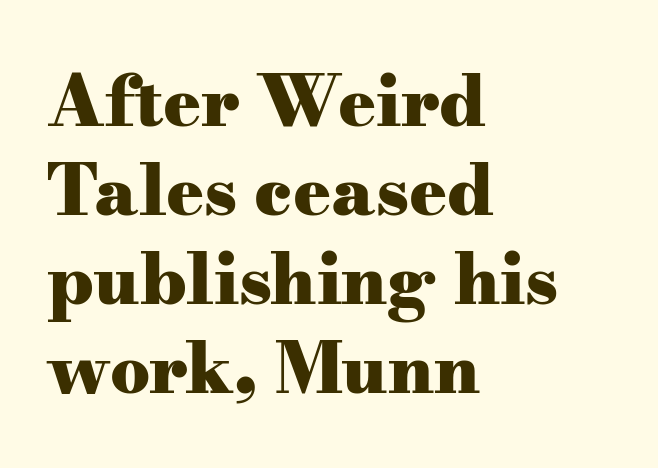
The image shows 70 px heavy, wide serif type, upright; set left-aligned, normal line spacing (1.27x), normal letter spacing, not underlined; medium stroke contrast and a small x-height.
